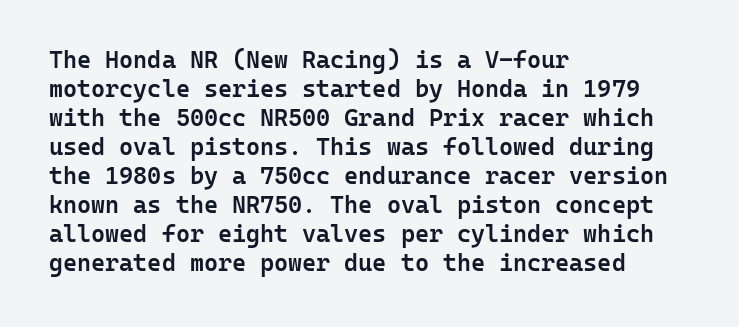
The image shows 24 px text type, upright; set left-aligned, line spacing 1.21x, normal letter spacing, not underlined.
